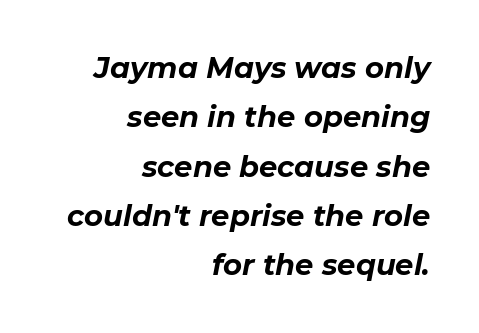
Q: Is the text bold? A: Yes.
Q: Is the text italic (slanted)? A: Yes, it leans right by about 11 degrees.
Q: Is the text underlined? A: No.
Q: How is the paragraph aligned? A: Right-aligned.
Q: Is the spacing between letters normal or unusually wide? A: Normal.
Q: Is the spacing between lines tight, normal or loose? A: Normal.
Q: Width (condensed, normal, or wide)? A: Normal.
Q: Stroke contrast? A: Low.
Q: x-height? A: Medium.
Q: Monospaced? A: No.
